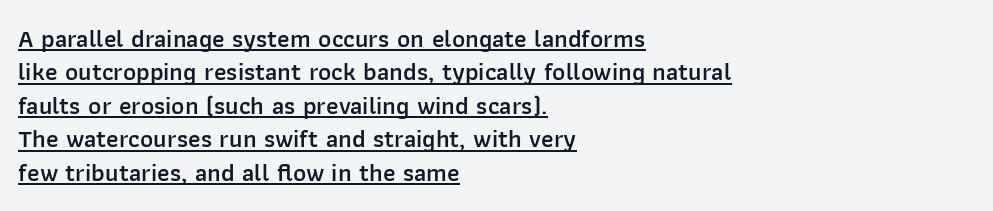
Q: Is the text bold? A: Semi-bold.
Q: Is the text italic (slanted)? A: No, it is upright.
Q: Is the text underlined? A: Yes.
Q: How is the paragraph aligned? A: Left-aligned.
Q: Is the spacing between letters normal or unusually wide? A: Normal.
Q: Is the spacing between lines tight, normal or loose? A: Normal.
